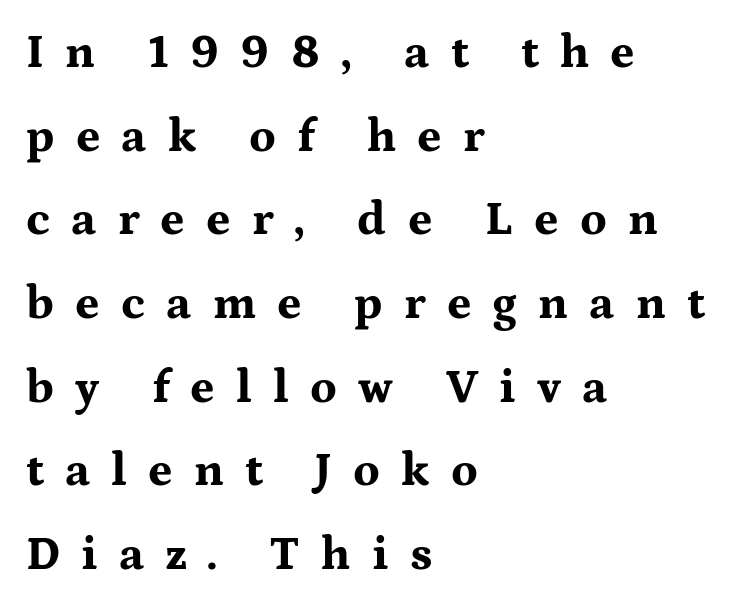
{"serif": "yes", "italic": "no", "bold": "yes", "weight": "bold", "width": "wide", "stroke_contrast": "medium", "x_height": "medium", "monospaced": "no", "underline": "no", "align": "left", "line_spacing_ratio": 1.78, "letter_spacing": "wide", "letter_spacing_em": 0.45, "glyph_px": 47}
